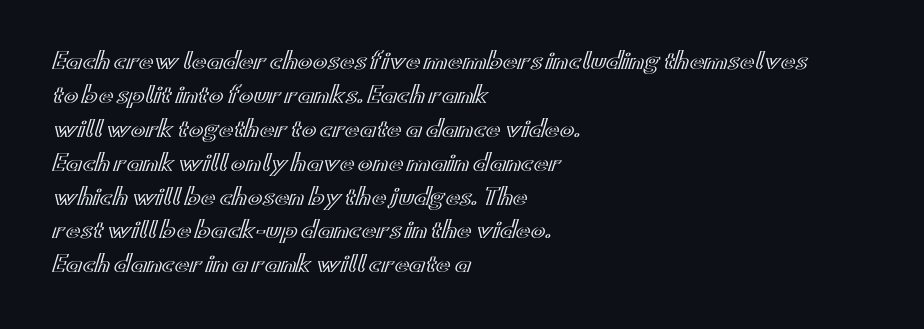
The image shows 22 px text type; set left-aligned, normal line spacing (1.54x), normal letter spacing, not underlined.
